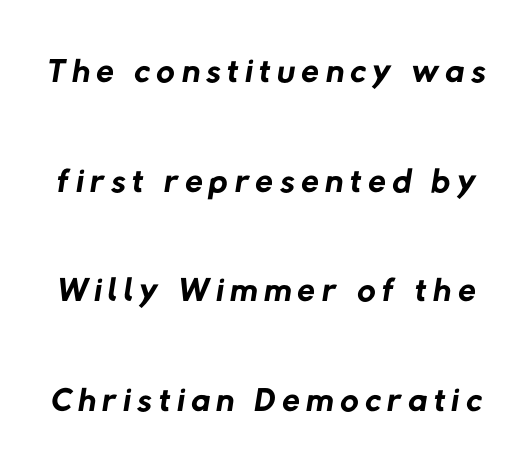
{"serif": "no", "bold": "no", "weight": "regular", "width": "normal", "stroke_contrast": "low", "x_height": "medium", "monospaced": "no", "underline": "no", "line_spacing": "loose", "line_spacing_ratio": 2.15, "glyph_px": 51}
